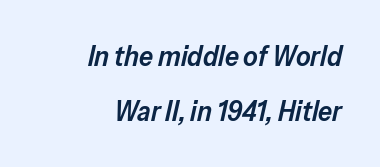
Q: Is the text bold? A: Semi-bold.
Q: Is the text italic (slanted)? A: Yes, it leans right by about 13 degrees.
Q: Is the text underlined? A: No.
Q: How is the paragraph aligned? A: Right-aligned.
Q: Is the spacing between letters normal or unusually wide? A: Normal.
Q: Is the spacing between lines tight, normal or loose? A: Loose.
Q: Width (condensed, normal, or wide)? A: Normal.
Q: Stroke contrast? A: Low.
Q: x-height? A: Medium.
Q: Monospaced? A: No.
